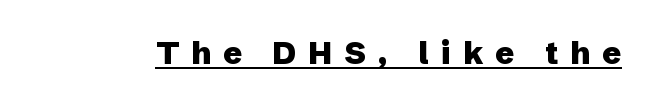
Spacing verdict: proportional, widths tailored to each character. It's the straight-up-and-down kind of type. Descenders here cross a horizontal rule under the line. Inter-character spacing is expanded well beyond the font's built-in metrics. Every letter is thick-stroked: bold, no question. You can tell from the bare stems that sans-serif type was used.
